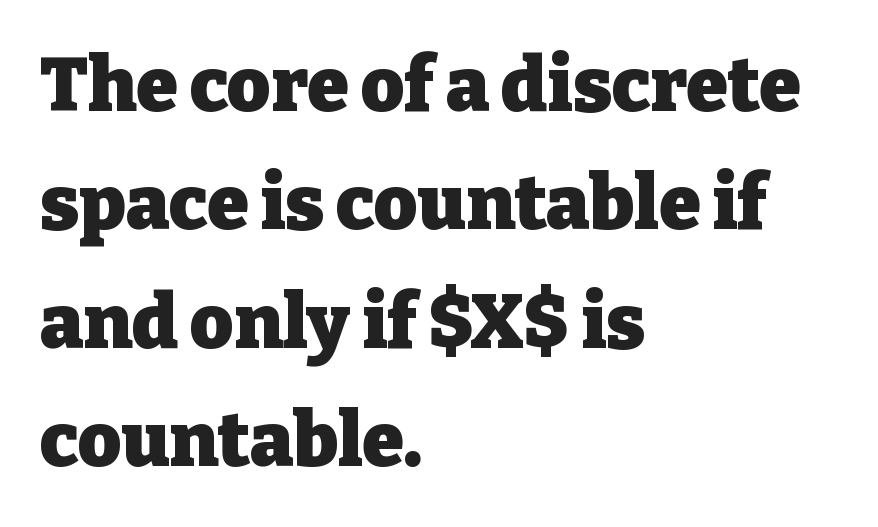
The image shows 75 px heavy serif type, upright; set left-aligned, normal line spacing (1.58x), normal letter spacing, not underlined; low stroke contrast and a medium x-height.
